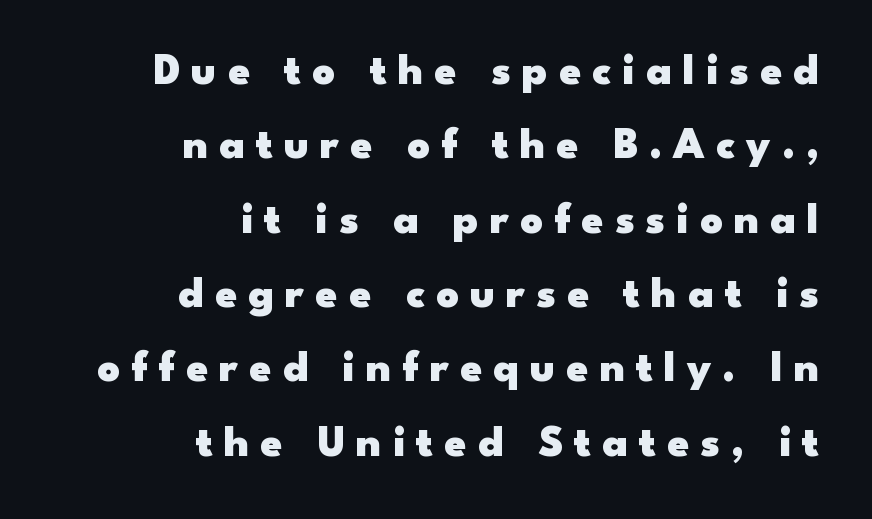
The image shows 44 px heavy, wide sans-serif type, upright; set right-aligned, normal line spacing (1.69x), unusually wide letter spacing (+0.25 em), not underlined; low stroke contrast and a small x-height.
